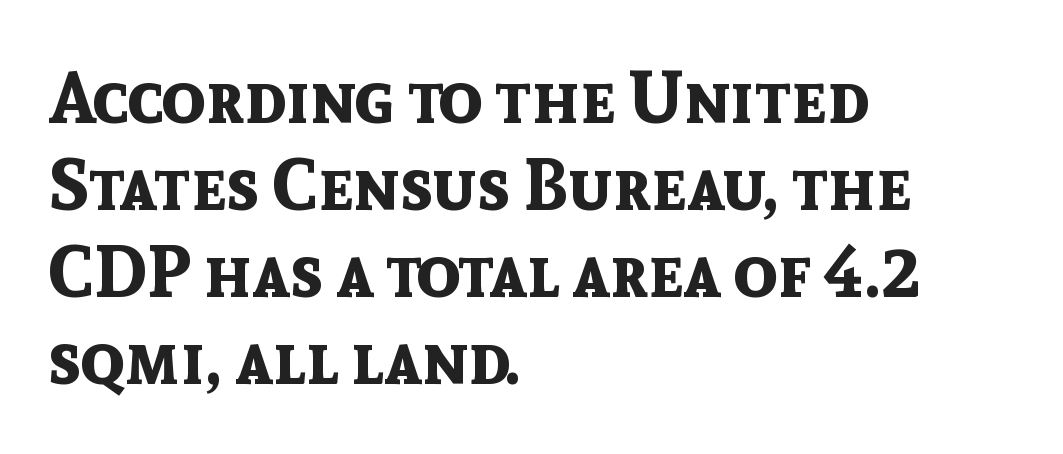
The image shows 72 px bold sans-serif type, upright; set left-aligned, line spacing 1.21x, normal letter spacing, not underlined; a medium x-height.
